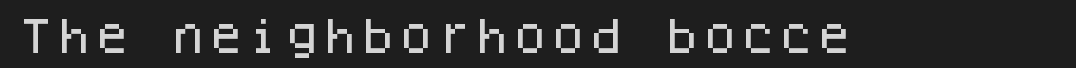
The image shows 38 px sans-serif type, upright, monospaced; set normal letter spacing, not underlined; low stroke contrast and a large x-height.
